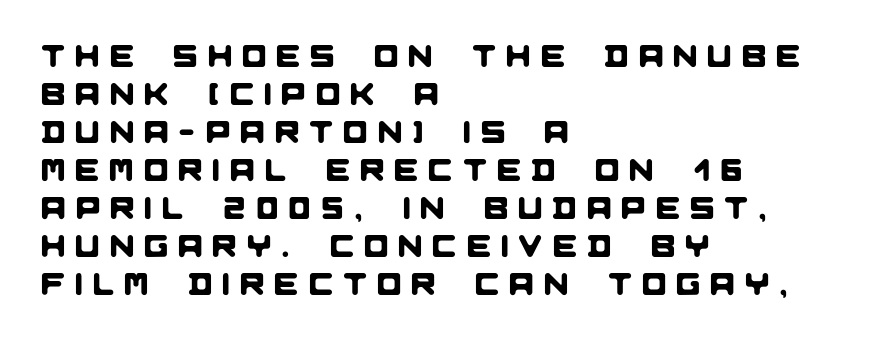
The image shows 32 px sans-serif type; set left-aligned, line spacing 1.19x, unusually wide letter spacing (+0.32 em), not underlined; low stroke contrast and a large x-height.
